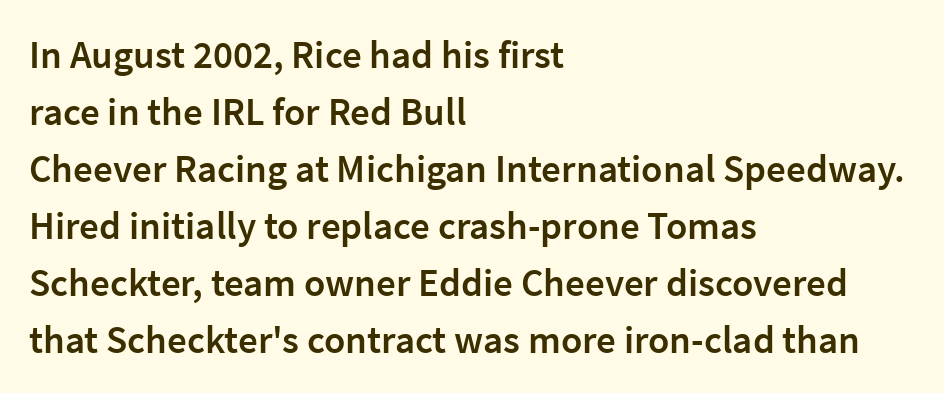
{"serif": "no", "italic": "no", "bold": "semi", "weight": "semibold", "width": "normal", "stroke_contrast": "low", "x_height": "medium", "monospaced": "no", "underline": "no", "align": "left", "line_spacing": "normal", "line_spacing_ratio": 1.46, "letter_spacing": "normal", "letter_spacing_em": 0.0, "glyph_px": 39}
